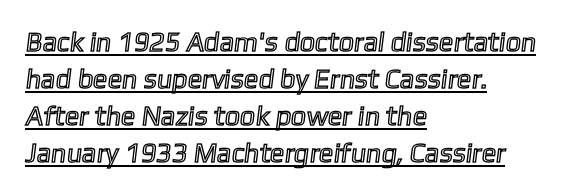
The rendered words wear a rule along their underside. If you drew a ruler down the left edge, every line would touch it. A typesetter would call this zero additional tracking. One glance says typical: line gaps are just what's usual.
